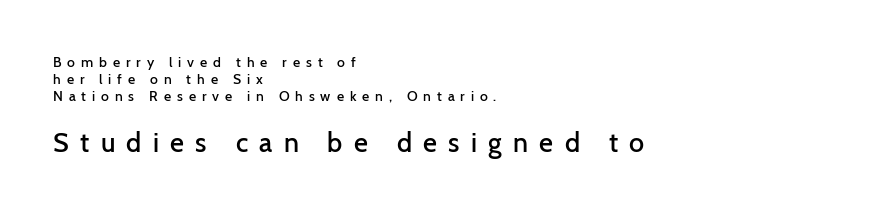
The image shows 27 px text type, upright; set left-aligned, line spacing 1.21x, unusually wide letter spacing (+0.42 em), not underlined; the second (bottom) block is 1.93x larger.
